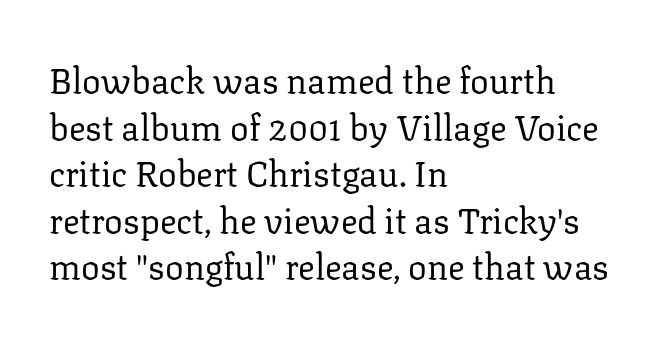
The image shows 35 px regular-weight serif type, upright; set left-aligned, normal line spacing (1.33x), normal letter spacing, not underlined; low stroke contrast and a medium x-height.
